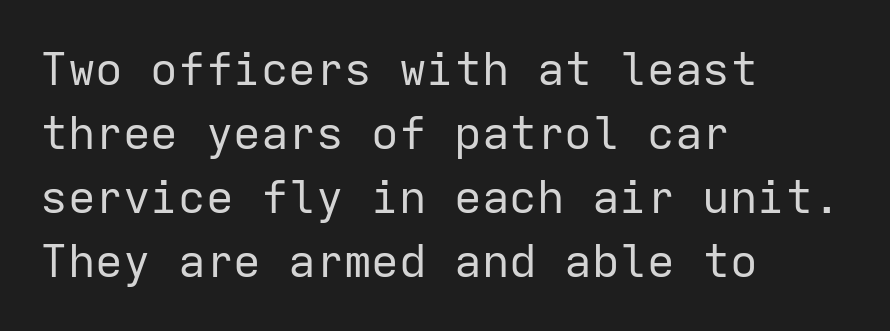
The image shows 46 px regular-weight sans-serif type, upright, monospaced; set left-aligned, normal line spacing (1.39x), normal letter spacing, not underlined; low stroke contrast and a medium x-height.
